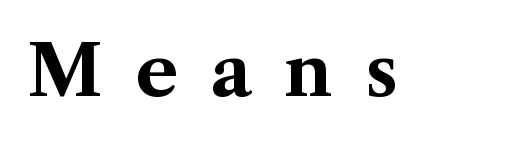
Font category for this specimen: serif. The face used here is rendered with a markedly widened letterfit. Each letter keeps its own natural width here, so spacing adapts to shape. Honestly, there is no underline to notice here at all. Caption: bold face, heavy strokes.
